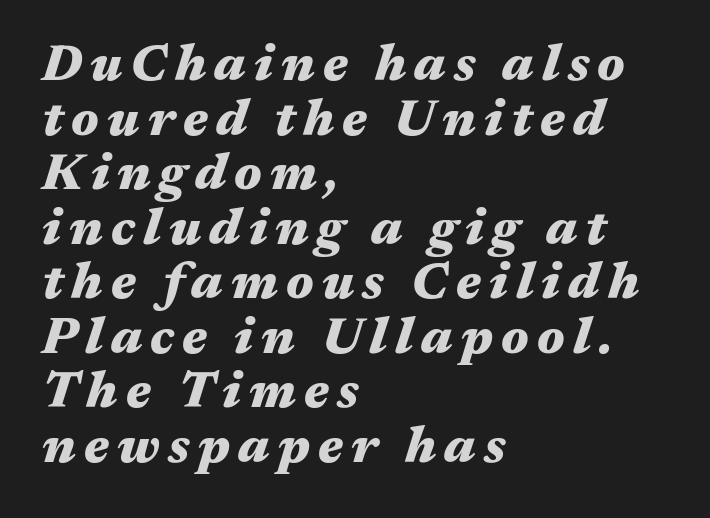
The glyphs are unaccompanied by any horizontal stroke below them. Compared with an ordinary text face, these strokes are far heavier — a full bold. Does the copy run flush right? No — it runs flush left. Looks like regular typesetting: each glyph gets only the width it needs.
